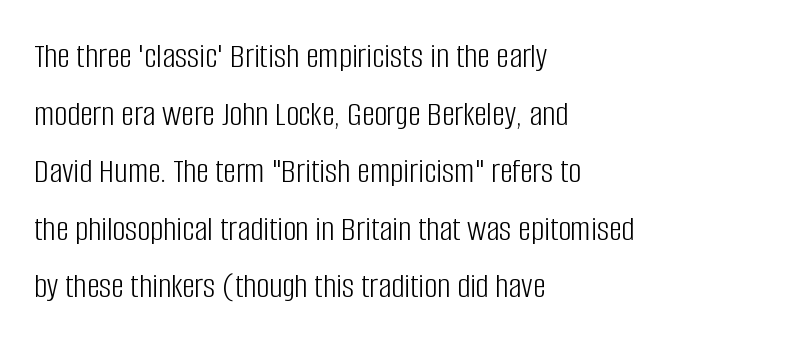
The image shows 36 px light, condensed sans-serif type, upright; set left-aligned, normal line spacing (1.6x), normal letter spacing, not underlined; low stroke contrast and a large x-height.
